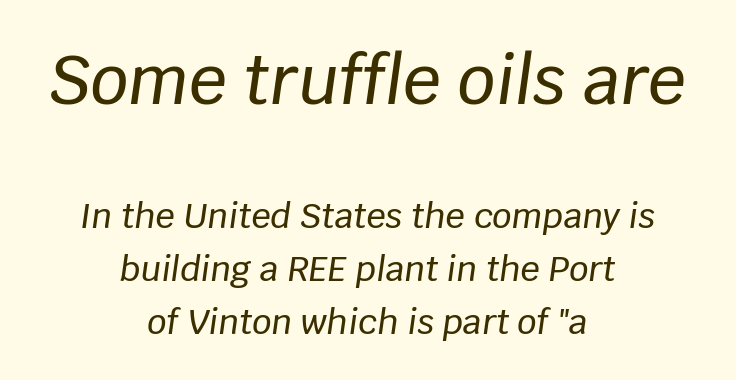
Only glyphs here, with clear space below each row. Every character sits at an angle, as italics do. Tracking value appears to be zero — textbook default spacing. The passage shown is typed in a proportional face where columns would drift.
